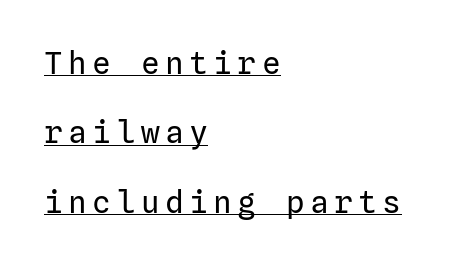
{"serif": "no", "italic": "no", "bold": "no", "weight": "regular", "width": "normal", "stroke_contrast": "low", "x_height": "medium", "underline": "yes", "align": "left", "line_spacing": "loose", "line_spacing_ratio": 2.24, "glyph_px": 31}
